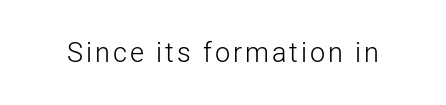
The space directly below the letters is spotless. The letters look calm and open, with moderate or lighter stems. Notice how the stems are strictly vertical — no italics here.
